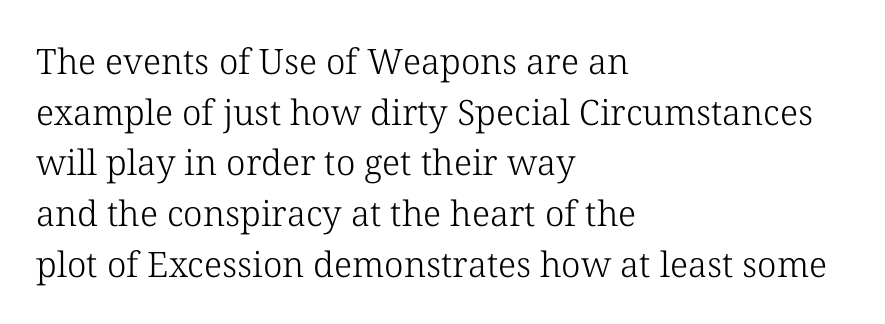
The image shows 35 px light serif type, upright; set left-aligned, normal line spacing (1.45x), normal letter spacing, not underlined; low stroke contrast and a medium x-height.
